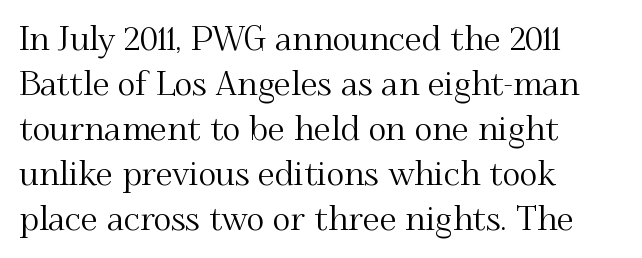
Nope, not italic — everything's standing straight. Little horizontal feet cap the strokes, marking this as serif type. A typesetter would call this leading conventional body-copy spacing. Casual observation: everything's shoved over to the left.
